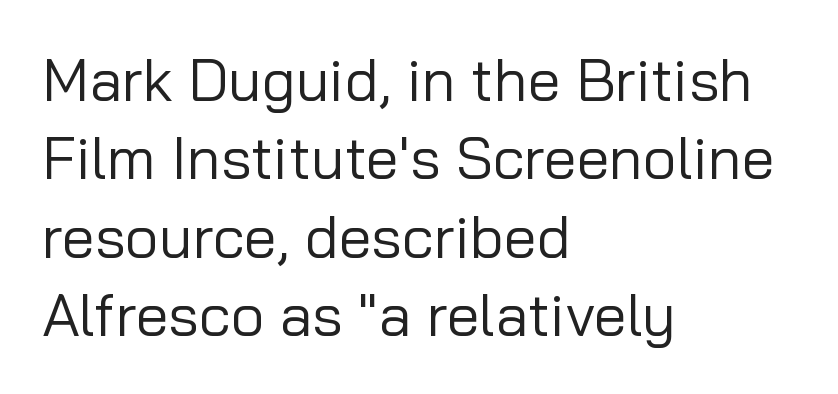
{"serif": "no", "italic": "no", "bold": "no", "weight": "regular", "width": "normal", "stroke_contrast": "low", "x_height": "medium", "monospaced": "no", "underline": "no", "align": "left", "line_spacing": "normal", "line_spacing_ratio": 1.33, "letter_spacing": "normal", "letter_spacing_em": 0.0, "glyph_px": 59}
